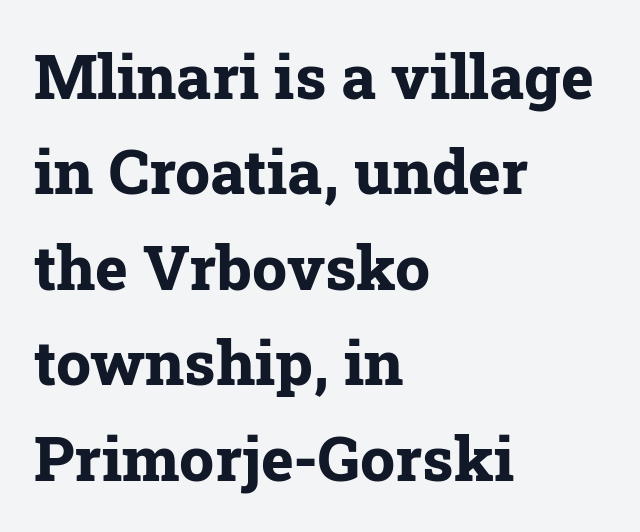
The image shows 62 px bold serif type, upright; set left-aligned, normal line spacing (1.54x), normal letter spacing, not underlined; low stroke contrast and a medium x-height.
